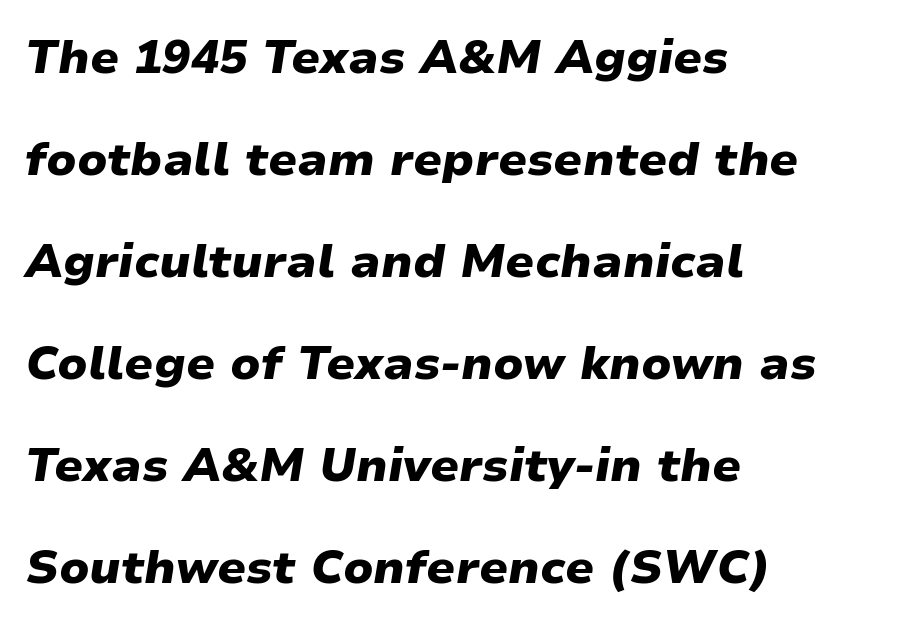
The image shows 47 px heavy type, italic (leaning right); set left-aligned, loose line spacing (2.17x), normal letter spacing, not underlined; low stroke contrast and a medium x-height.
